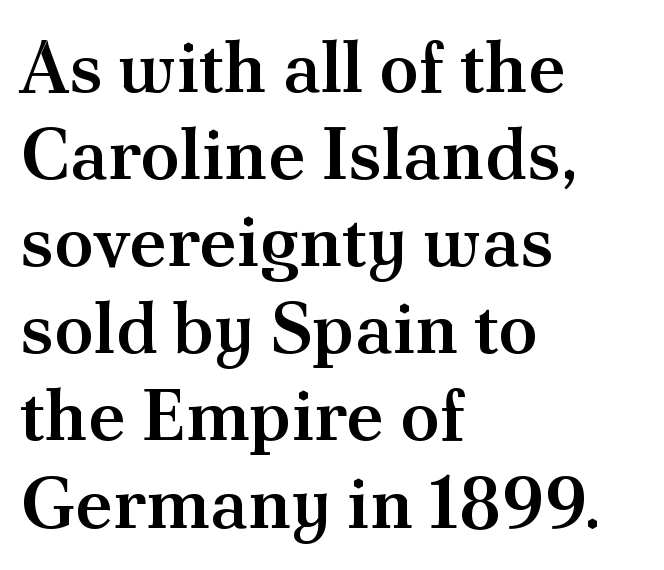
The lettering stays uniformly vertical, giving the passage a roman look. Varying glyph widths throughout — classic text-font behaviour. Nobody touched the tracking dial on this one. Stroke terminals: seriffed. Anything drawn beneath the words? Only blank space. In CSS terms this would be text-align: left.
